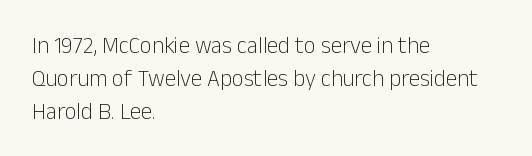
Honestly, the row spacing looks completely unremarkable. Caption: face not bold, strokes unweighted. Posture: vertical. This rendering features lettering with no underline. The setting favours the left margin, as ordinary paragraphs usually do.
